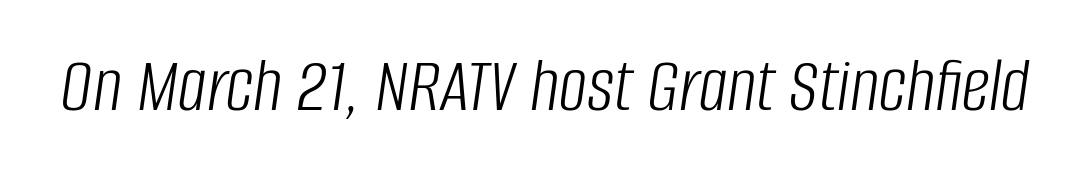
{"italic": "yes", "lean": "right", "slant_degrees": 8, "bold": "no", "weight": "light", "width": "condensed", "stroke_contrast": "low", "x_height": "large", "monospaced": "no", "underline": "no", "letter_spacing": "normal", "letter_spacing_em": 0.0, "glyph_px": 79}
